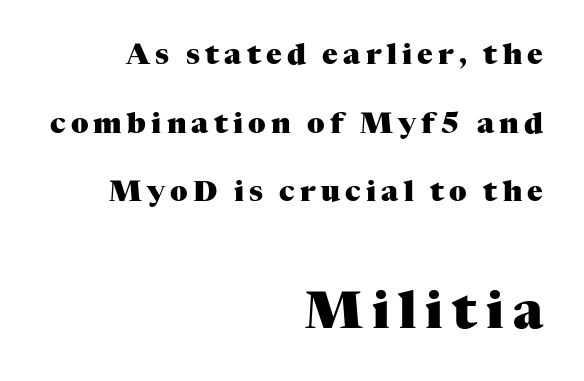
Q: Is the text bold? A: Yes.
Q: Is the text italic (slanted)? A: No, it is upright.
Q: Is the typeface a serif or a sans-serif typeface? A: Serif.
Q: Is the text underlined? A: No.
Q: How is the paragraph aligned? A: Right-aligned.
Q: Is the spacing between lines tight, normal or loose? A: Loose.
Q: Which block of text is set in a larger size, the first (top) or the second (bottom)? A: The second (bottom) one.
Q: Width (condensed, normal, or wide)? A: Normal.
Q: Stroke contrast? A: Medium.
Q: x-height? A: Medium.
Q: Monospaced? A: No.
